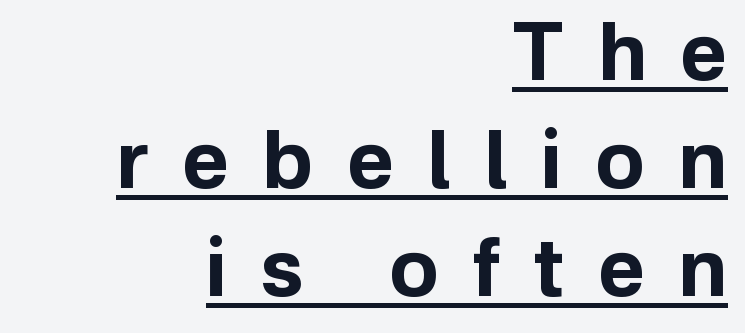
Q: Is the text bold? A: Yes.
Q: Is the text italic (slanted)? A: No, it is upright.
Q: Is the typeface a serif or a sans-serif typeface? A: Sans-serif.
Q: Is the text underlined? A: Yes.
Q: How is the paragraph aligned? A: Right-aligned.
Q: Is the spacing between letters normal or unusually wide? A: Unusually wide.
Q: Is the spacing between lines tight, normal or loose? A: Normal.
Q: Width (condensed, normal, or wide)? A: Normal.
Q: Stroke contrast? A: Low.
Q: x-height? A: Medium.
Q: Monospaced? A: No.
